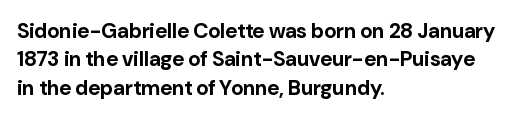
{"italic": "no", "bold": "yes", "underline": "no", "align": "left", "line_spacing": "normal", "line_spacing_ratio": 1.35, "letter_spacing": "normal", "letter_spacing_em": 0.0, "glyph_px": 21}
